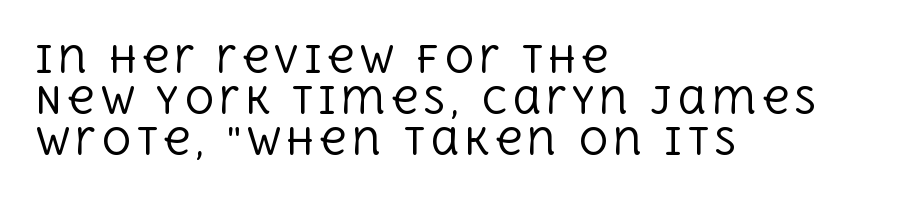
The image shows 37 px regular-weight serif type, upright; set left-aligned, tight line spacing (1.11x), not underlined; a large x-height.
